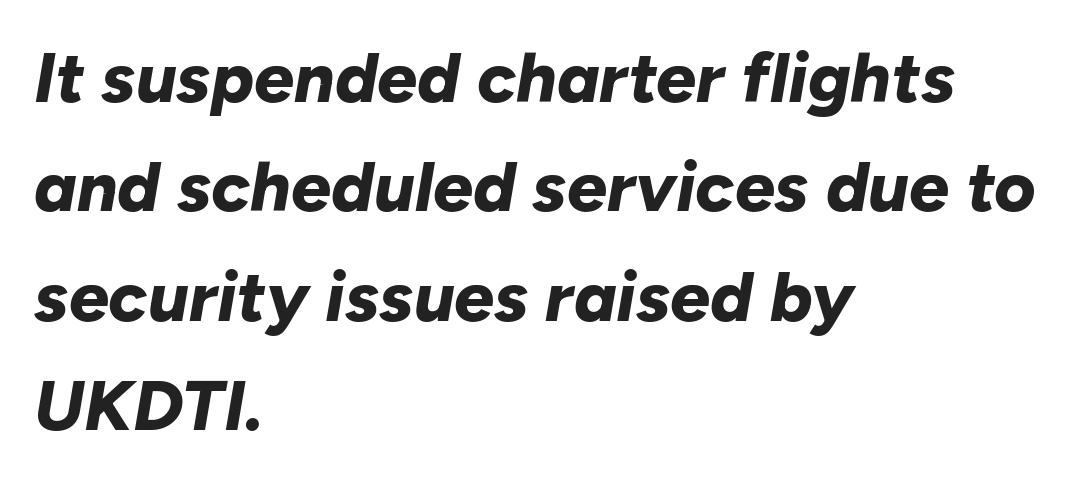
Left-aligned paragraph, ragged on the right. Spacing between characters is what you'd get straight out of the box. Honestly, the row spacing looks completely unremarkable. Every letter is thick-stroked: bold, no question.
